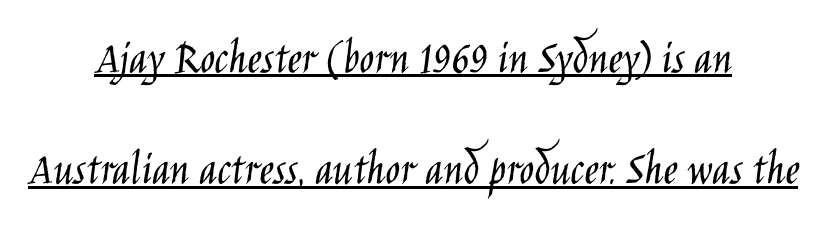
The image shows 49 px light, condensed sans-serif type; set centered, loose line spacing (2.27x), normal letter spacing, underlined; low stroke contrast and a large x-height.
